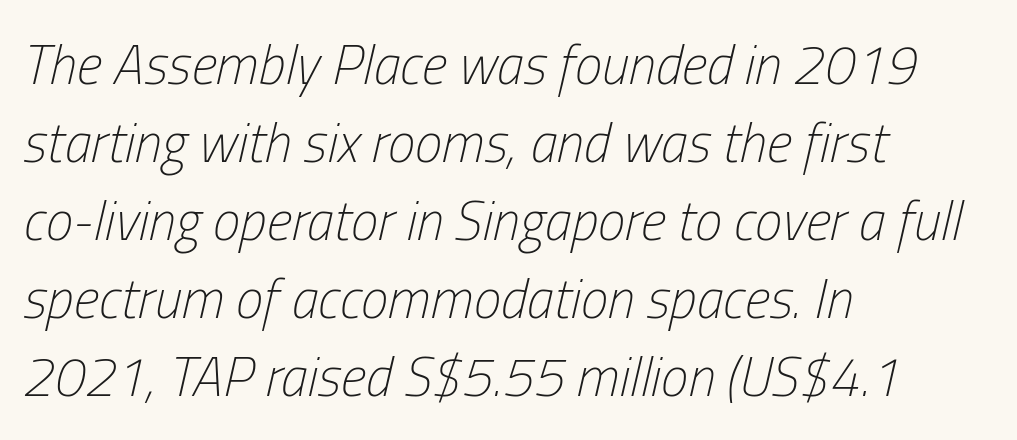
Q: Is the text bold? A: No.
Q: Is the text italic (slanted)? A: Yes, it leans right by about 13 degrees.
Q: Is the text underlined? A: No.
Q: How is the paragraph aligned? A: Left-aligned.
Q: Is the spacing between letters normal or unusually wide? A: Normal.
Q: Is the spacing between lines tight, normal or loose? A: Normal.
Q: Width (condensed, normal, or wide)? A: Condensed.
Q: Stroke contrast? A: Low.
Q: x-height? A: Medium.
Q: Monospaced? A: No.
